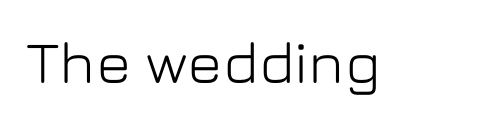
The horizontal fit of the characters is conventional and even. The face used here is proportionally spaced, like ordinary book or web type. To sum up the face: it is a sans, with no serifs. This is roman type, the default non-slanted kind. The area under the type is left untouched.
